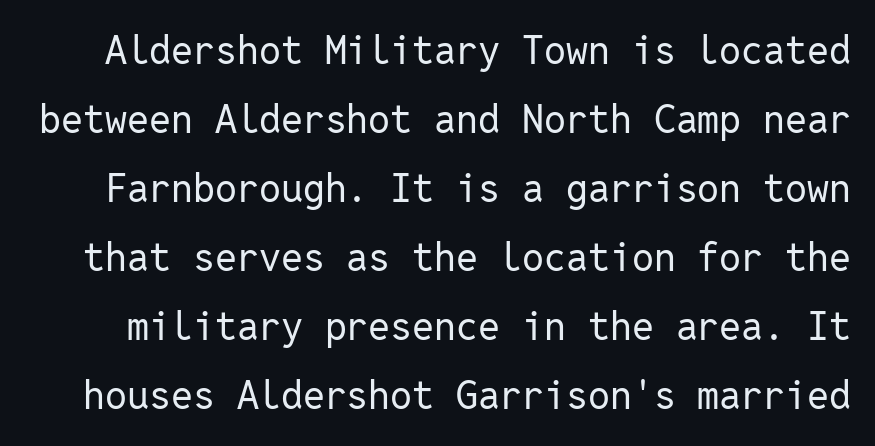
The image shows 39 px regular-weight sans-serif type, upright, monospaced; set line spacing 1.77x, normal letter spacing, not underlined; low stroke contrast and a medium x-height.
